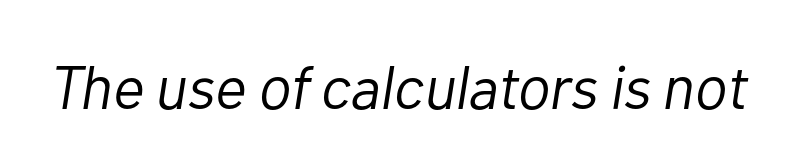
Descenders hang freely into open space. Think standard paragraph weight, or any step lighter than that. The lettering tilts uniformly, giving the passage an italic look. This sample has the flowing, uneven cadence of proportional lettering. The type is set solid horizontally, with unmodified tracking.
